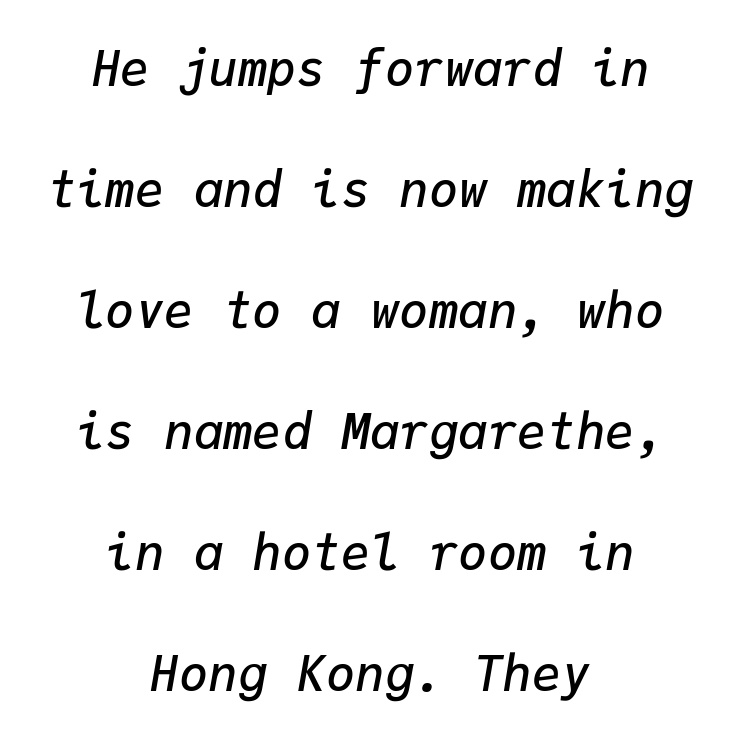
The image shows 49 px semibold type, italic (leaning right), monospaced; set centered, loose line spacing (2.47x), normal letter spacing, not underlined; low stroke contrast and a medium x-height.
